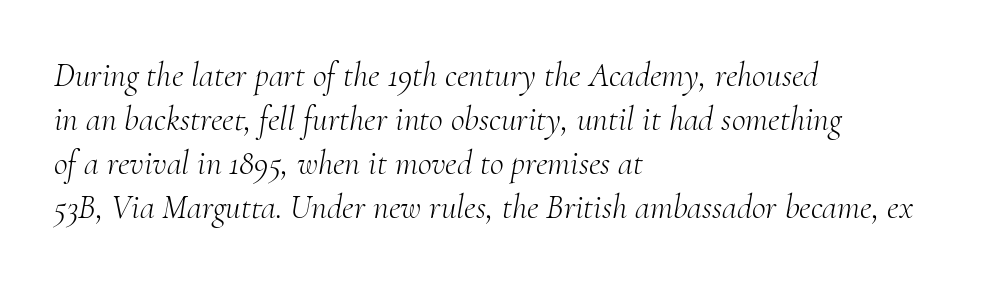
Q: Is the text bold? A: No.
Q: Is the text italic (slanted)? A: Yes, it leans right by about 10 degrees.
Q: Is the typeface a serif or a sans-serif typeface? A: Serif.
Q: Is the text underlined? A: No.
Q: How is the paragraph aligned? A: Left-aligned.
Q: Is the spacing between letters normal or unusually wide? A: Normal.
Q: Is the spacing between lines tight, normal or loose? A: Normal.
Q: Width (condensed, normal, or wide)? A: Normal.
Q: Stroke contrast? A: Medium.
Q: x-height? A: Small.
Q: Monospaced? A: No.
